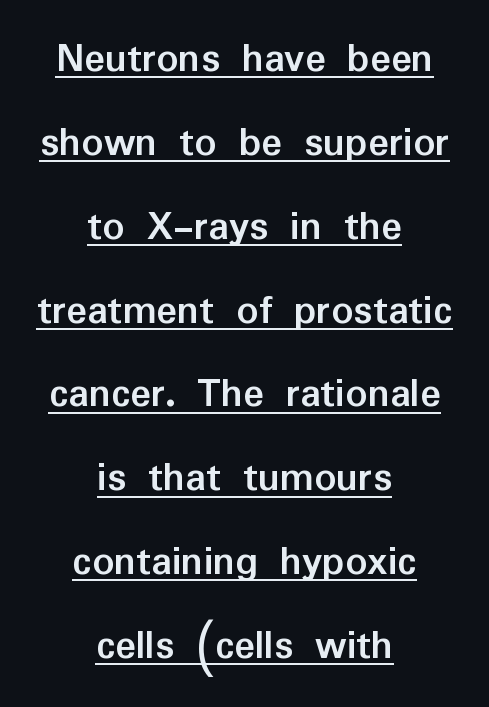
The image shows 43 px semibold sans-serif type, upright; set centered, loose line spacing (1.95x), normal letter spacing, underlined; low stroke contrast and a medium x-height.
